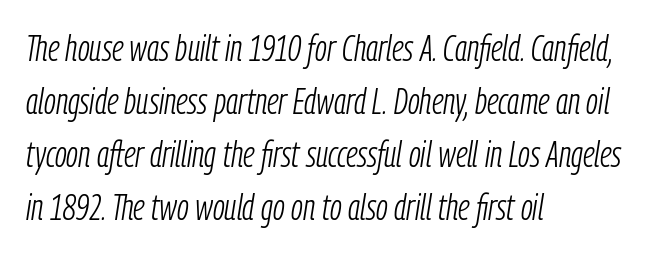
The image shows 36 px light, condensed type, italic (leaning right); set left-aligned, normal line spacing (1.47x), normal letter spacing, not underlined; low stroke contrast and a medium x-height.
